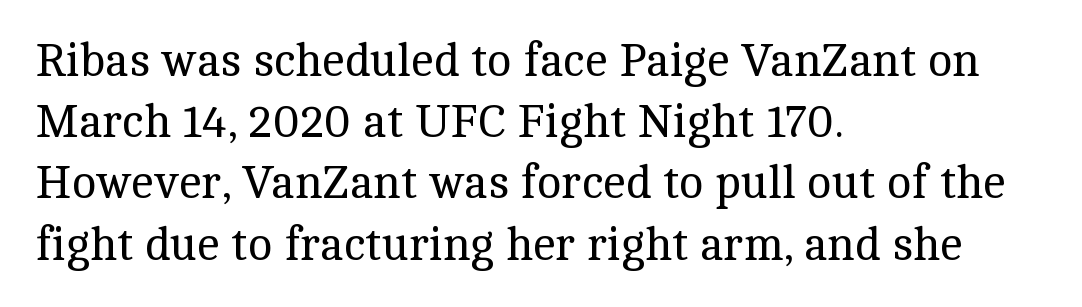
Q: Is the text bold? A: No.
Q: Is the text italic (slanted)? A: No, it is upright.
Q: Is the typeface a serif or a sans-serif typeface? A: Serif.
Q: Is the text underlined? A: No.
Q: How is the paragraph aligned? A: Left-aligned.
Q: Is the spacing between letters normal or unusually wide? A: Normal.
Q: Is the spacing between lines tight, normal or loose? A: Normal.
Q: Width (condensed, normal, or wide)? A: Normal.
Q: x-height? A: Medium.
Q: Monospaced? A: No.
